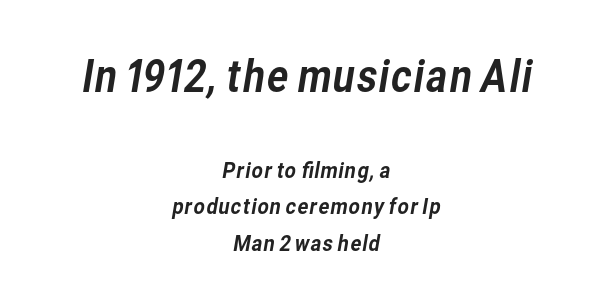
Q: Is the typeface a serif or a sans-serif typeface? A: Sans-serif.
Q: Is the text underlined? A: No.
Q: How is the paragraph aligned? A: Centered.
Q: Is the spacing between letters normal or unusually wide? A: Normal.
Q: Is the spacing between lines tight, normal or loose? A: Normal.
Q: Which block of text is set in a larger size, the first (top) or the second (bottom)? A: The first (top) one.
Q: Width (condensed, normal, or wide)? A: Normal.
Q: Stroke contrast? A: Low.
Q: x-height? A: Medium.
Q: Monospaced? A: No.
